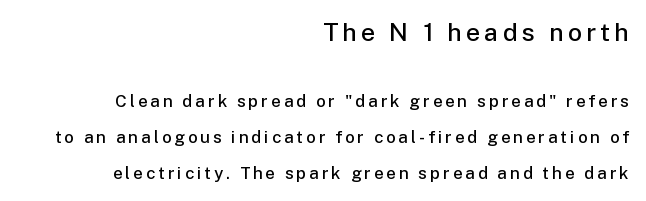
{"italic": "no", "bold": "semi", "underline": "no", "align": "right", "line_spacing": "loose", "line_spacing_ratio": 2.12, "larger_block": "first", "size_ratio": 1.47, "glyph_px": 25}
